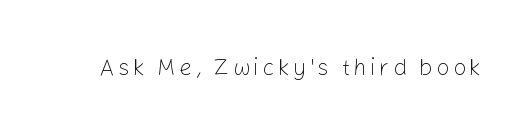
The image shows 23 px text type, upright; set not underlined.
